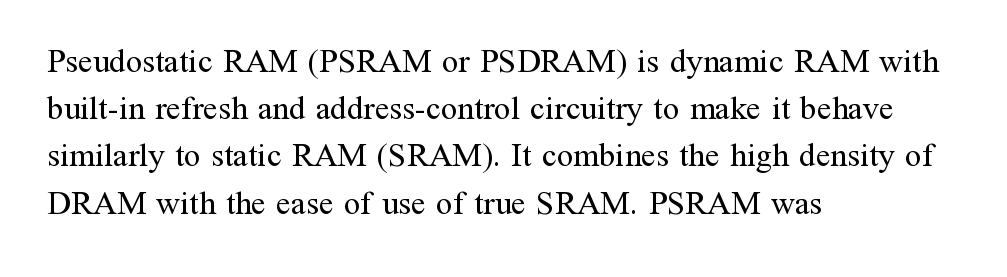
{"serif": "yes", "italic": "no", "bold": "no", "weight": "regular", "width": "normal", "stroke_contrast": "medium", "x_height": "medium", "monospaced": "no", "underline": "no", "align": "left", "line_spacing": "normal", "line_spacing_ratio": 1.43, "letter_spacing": "normal", "letter_spacing_em": 0.0, "glyph_px": 33}
